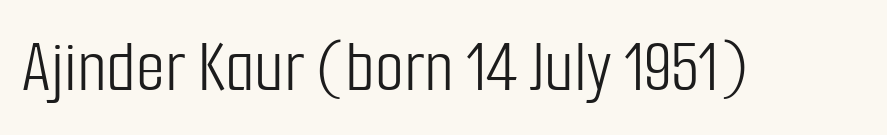
Q: Is the text bold? A: No.
Q: Is the text italic (slanted)? A: No, it is upright.
Q: Is the typeface a serif or a sans-serif typeface? A: Sans-serif.
Q: Is the text underlined? A: No.
Q: Is the spacing between letters normal or unusually wide? A: Normal.
Q: Width (condensed, normal, or wide)? A: Condensed.
Q: Stroke contrast? A: Low.
Q: x-height? A: Medium.
Q: Monospaced? A: No.
